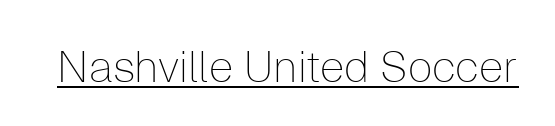
{"serif": "no", "italic": "no", "bold": "no", "weight": "thin", "width": "normal", "stroke_contrast": "low", "x_height": "medium", "monospaced": "no", "underline": "yes", "letter_spacing": "normal", "letter_spacing_em": 0.0, "glyph_px": 44}
